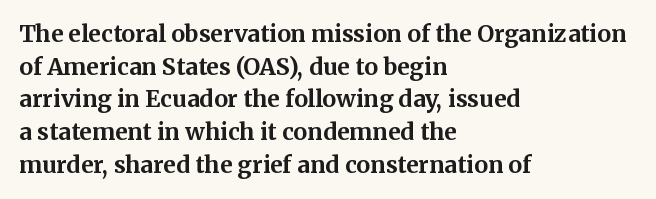
{"italic": "no", "bold": "yes", "underline": "no", "align": "left", "line_spacing": "normal", "line_spacing_ratio": 1.42, "letter_spacing": "normal", "letter_spacing_em": 0.0, "glyph_px": 23}
